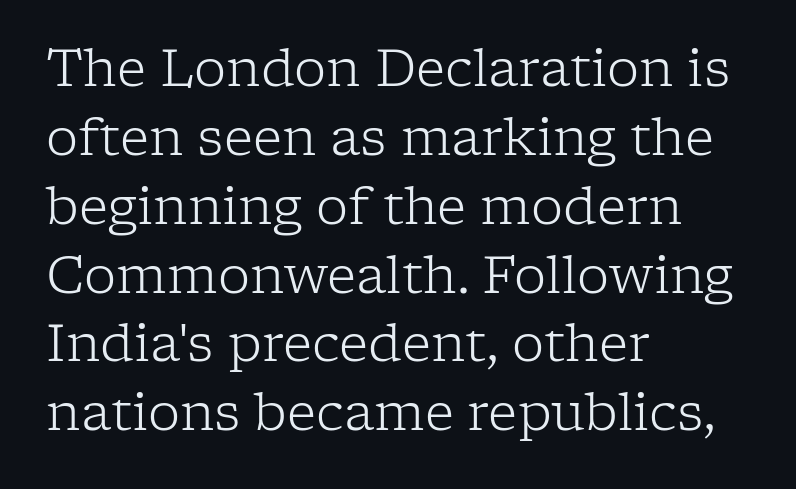
{"serif": "yes", "italic": "no", "bold": "no", "weight": "light", "width": "normal", "stroke_contrast": "low", "x_height": "medium", "monospaced": "no", "underline": "no", "align": "left", "line_spacing": "normal", "line_spacing_ratio": 1.35, "letter_spacing": "normal", "letter_spacing_em": 0.0, "glyph_px": 51}
